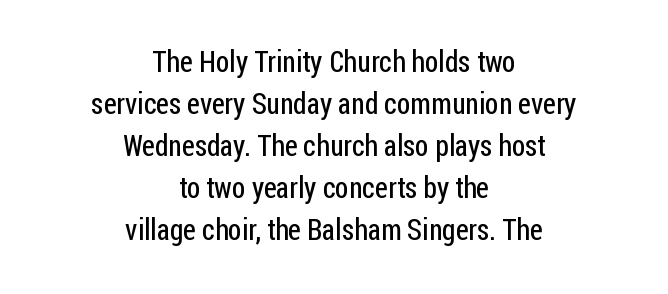
{"serif": "no", "italic": "no", "bold": "no", "weight": "regular", "width": "condensed", "stroke_contrast": "low", "x_height": "medium", "monospaced": "no", "underline": "no", "align": "center", "line_spacing": "normal", "line_spacing_ratio": 1.45, "letter_spacing": "normal", "letter_spacing_em": 0.0, "glyph_px": 29}
